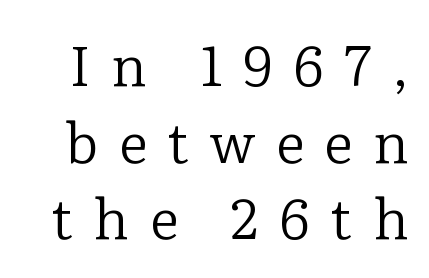
The image shows 56 px regular-weight serif type, upright; set normal line spacing (1.37x), unusually wide letter spacing (+0.37 em), not underlined; low stroke contrast and a medium x-height.
